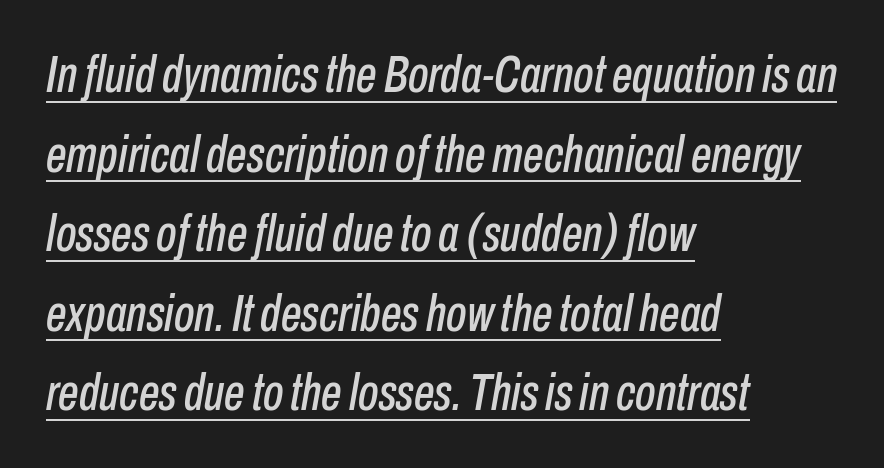
The image shows 52 px condensed type, italic (leaning right); set left-aligned, normal line spacing (1.53x), normal letter spacing, underlined; low stroke contrast and a medium x-height.
